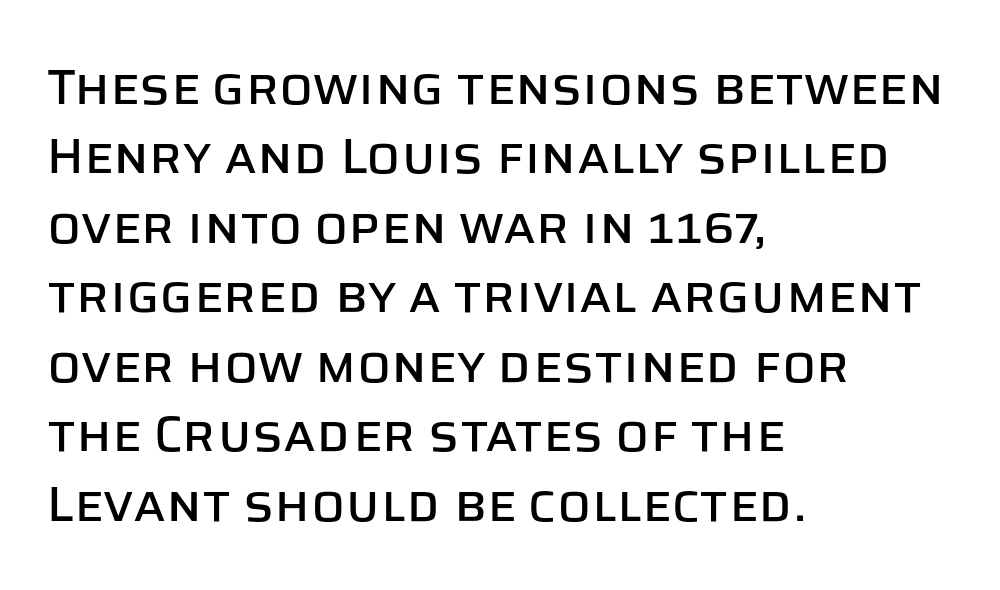
Q: Is the text italic (slanted)? A: No, it is upright.
Q: Is the typeface a serif or a sans-serif typeface? A: Sans-serif.
Q: Is the text underlined? A: No.
Q: How is the paragraph aligned? A: Left-aligned.
Q: Is the spacing between letters normal or unusually wide? A: Normal.
Q: Is the spacing between lines tight, normal or loose? A: Normal.
Q: Width (condensed, normal, or wide)? A: Normal.
Q: Stroke contrast? A: Low.
Q: x-height? A: Large.
Q: Monospaced? A: No.
